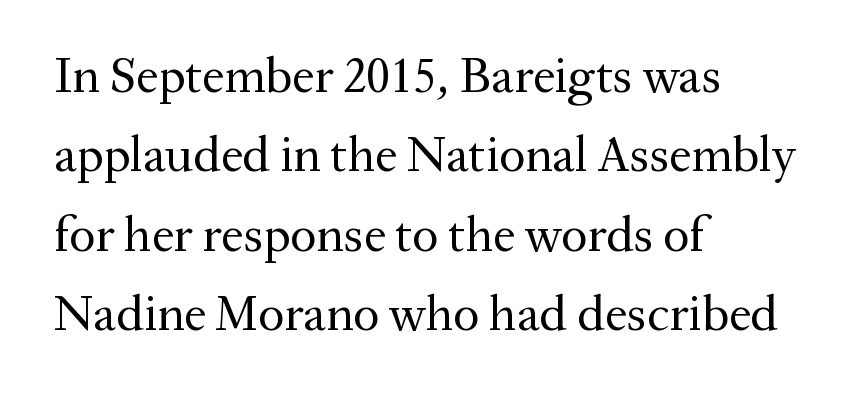
The image shows 50 px regular-weight serif type, upright; set left-aligned, normal line spacing (1.59x), normal letter spacing, not underlined; medium stroke contrast and a medium x-height.
